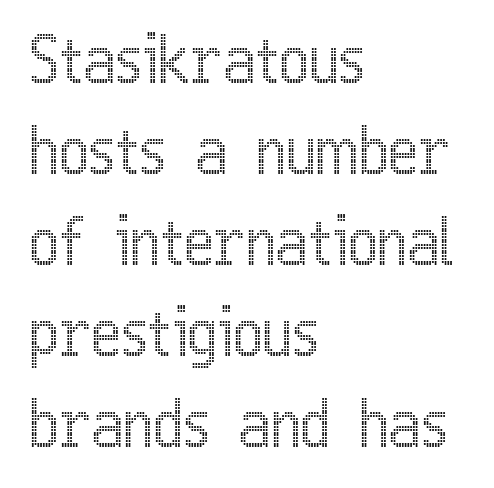
You could call the tracking neutral — neither tight nor loose. Character widths vary here, with narrow letters taking less room than wide ones. Left-aligned paragraph, ragged on the right. This is roman type, the default non-slanted kind. The passage shown is not underscored anywhere.
